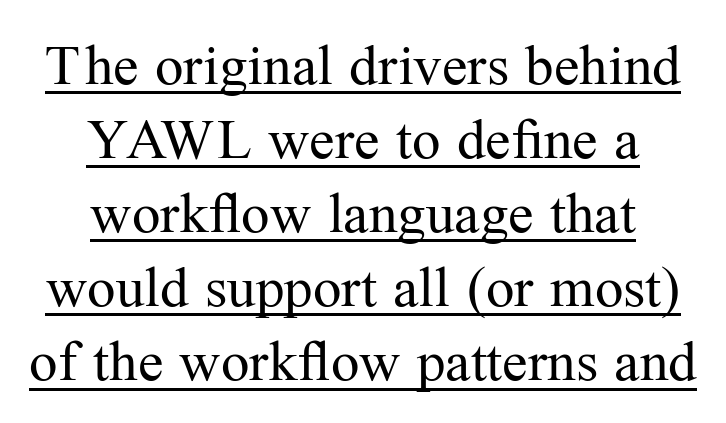
The image shows 57 px regular-weight serif type, upright; set centered, normal line spacing (1.3x), normal letter spacing, underlined; medium stroke contrast and a medium x-height.
